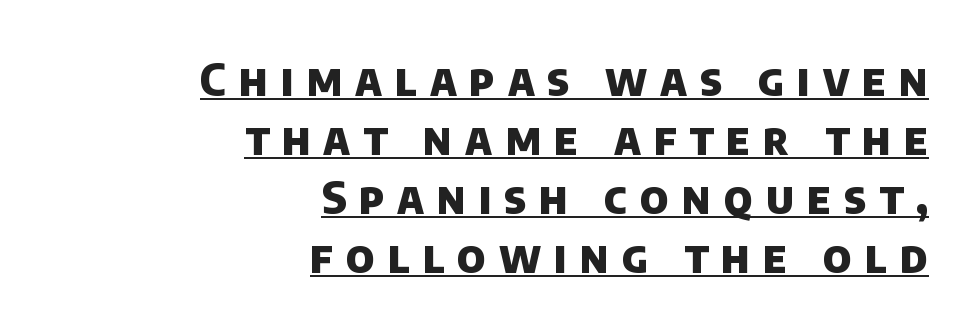
Q: Is the text bold? A: Yes.
Q: Is the typeface a serif or a sans-serif typeface? A: Sans-serif.
Q: Is the text underlined? A: Yes.
Q: How is the paragraph aligned? A: Right-aligned.
Q: Is the spacing between letters normal or unusually wide? A: Unusually wide.
Q: Is the spacing between lines tight, normal or loose? A: Normal.
Q: Width (condensed, normal, or wide)? A: Normal.
Q: Stroke contrast? A: Low.
Q: x-height? A: Large.
Q: Monospaced? A: No.
